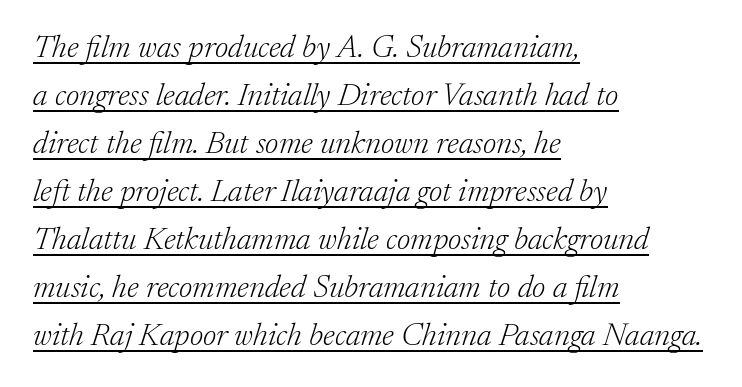
Proportional: the letters do not fall into vertical columns. The passage shown leans; its letterforms are oblique. Compared with typical paragraphs, the rows here are spaced about the same. This sample uses a serif face. Emphasis is given by a line drawn under the lettering. All the whitespace from short lines collects on the right.
